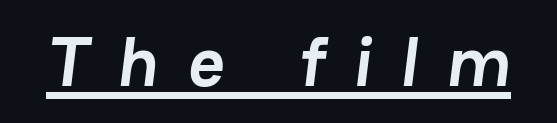
{"serif": "no", "bold": "yes", "weight": "semibold", "width": "normal", "stroke_contrast": "low", "x_height": "medium", "monospaced": "no", "underline": "yes", "letter_spacing": "wide", "letter_spacing_em": 0.42, "glyph_px": 70}
